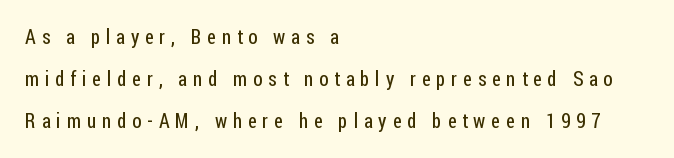
Q: Is the text bold? A: No.
Q: Is the text italic (slanted)? A: No, it is upright.
Q: Is the text underlined? A: No.
Q: How is the paragraph aligned? A: Left-aligned.
Q: Is the spacing between letters normal or unusually wide? A: Unusually wide.
Q: Is the spacing between lines tight, normal or loose? A: Loose.
